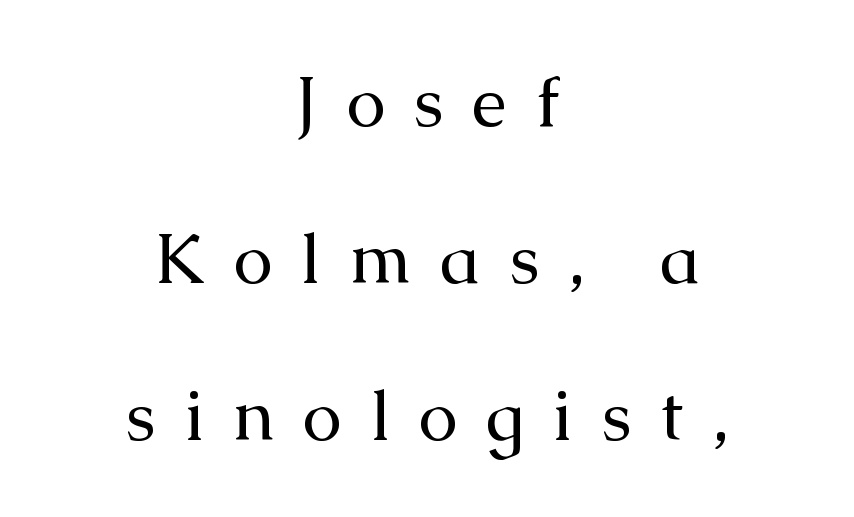
The image shows 71 px regular-weight serif type, upright; set centered, loose line spacing (2.21x), unusually wide letter spacing (+0.4 em), not underlined; medium stroke contrast and a medium x-height.
